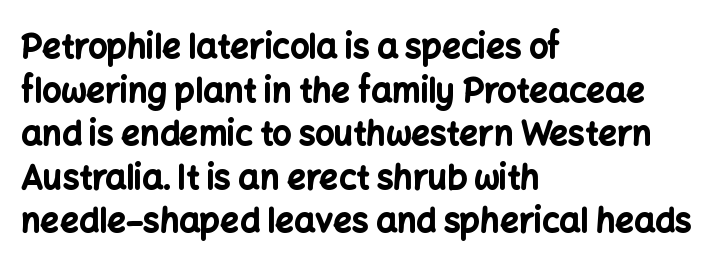
Q: Is the text bold? A: Yes.
Q: Is the text italic (slanted)? A: No, it is upright.
Q: Is the typeface a serif or a sans-serif typeface? A: Sans-serif.
Q: Is the text underlined? A: No.
Q: How is the paragraph aligned? A: Left-aligned.
Q: Is the spacing between letters normal or unusually wide? A: Normal.
Q: Is the spacing between lines tight, normal or loose? A: Normal.
Q: Width (condensed, normal, or wide)? A: Normal.
Q: Stroke contrast? A: Low.
Q: x-height? A: Medium.
Q: Monospaced? A: No.
